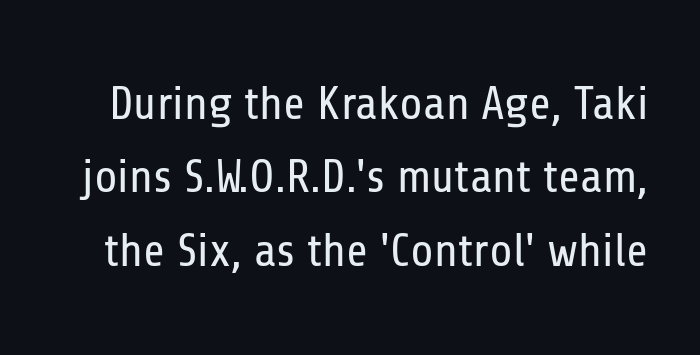
{"serif": "no", "italic": "no", "bold": "no", "weight": "regular", "width": "condensed", "stroke_contrast": "low", "x_height": "medium", "monospaced": "no", "underline": "no", "line_spacing": "normal", "line_spacing_ratio": 1.56, "letter_spacing": "normal", "letter_spacing_em": 0.0, "glyph_px": 47}
